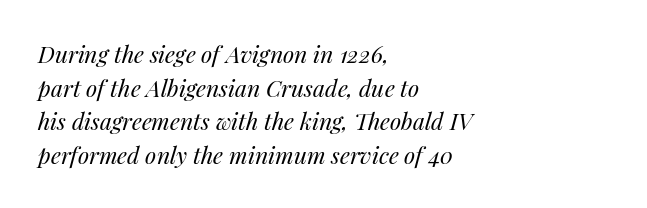
The rendering uses a moderate line-height, typical for paragraphs. Designer's note — italics engaged. The rendering keeps characters at their native spacing. This is not heavy type; no bold has been used.
